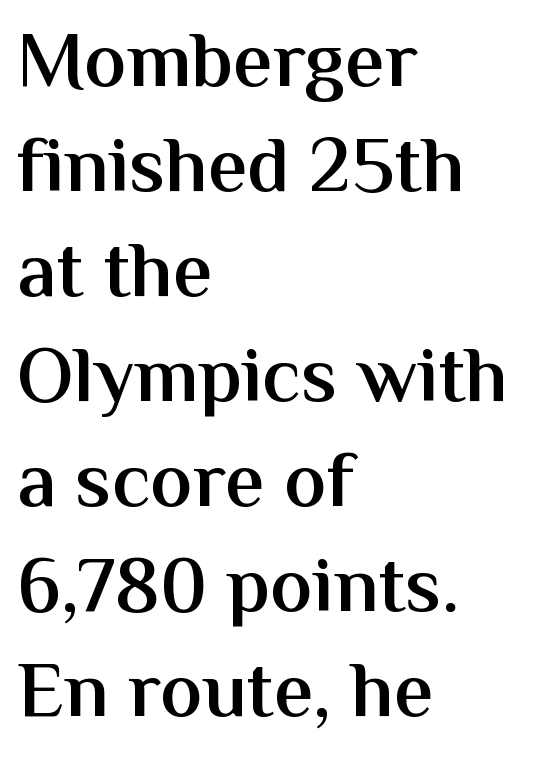
Nope, no serifs anywhere on these letters. This rendering features lettering with no underline. No italicization has been applied; the sample stays upright. Nothing unusual about the tracking: characters are spaced as the font intends. Leading matches the norm, producing a regular column.
